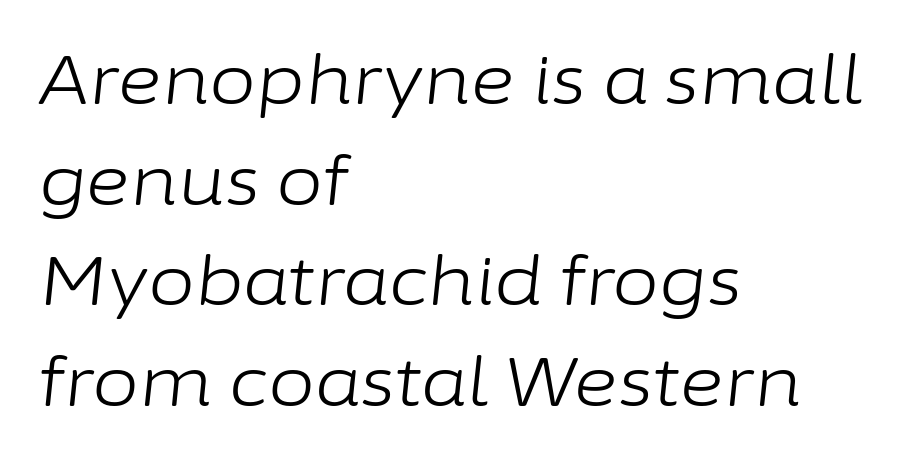
{"italic": "yes", "lean": "right", "slant_degrees": 6, "bold": "no", "weight": "light", "width": "normal", "stroke_contrast": "low", "x_height": "medium", "monospaced": "no", "underline": "no", "align": "left", "line_spacing": "normal", "line_spacing_ratio": 1.48, "letter_spacing": "normal", "letter_spacing_em": 0.0, "glyph_px": 68}
